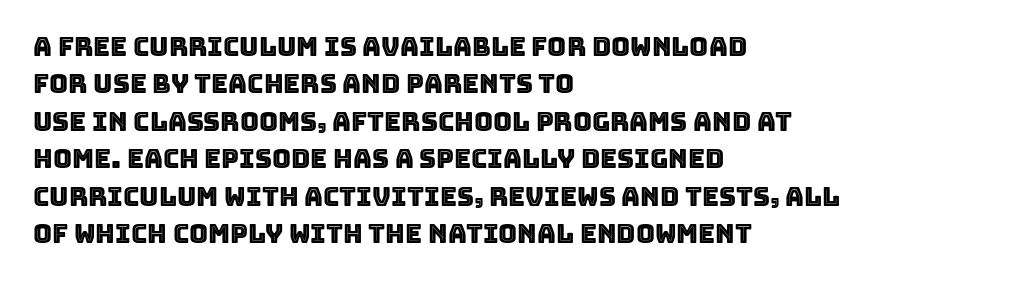
Q: Is the text italic (slanted)? A: No, it is upright.
Q: Is the text underlined? A: No.
Q: How is the paragraph aligned? A: Left-aligned.
Q: Is the spacing between letters normal or unusually wide? A: Normal.
Q: Is the spacing between lines tight, normal or loose? A: Normal.
